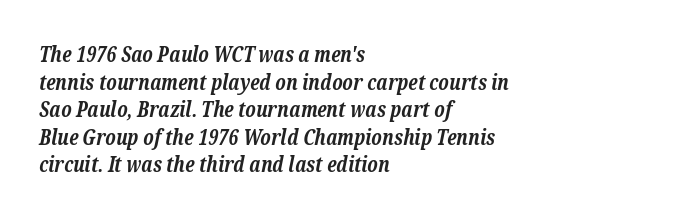
Q: Is the text bold? A: Yes.
Q: Is the text italic (slanted)? A: Yes, it leans right by about 12 degrees.
Q: Is the text underlined? A: No.
Q: How is the paragraph aligned? A: Left-aligned.
Q: Is the spacing between letters normal or unusually wide? A: Normal.
Q: Is the spacing between lines tight, normal or loose? A: Normal.
